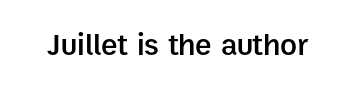
{"serif": "no", "italic": "no", "bold": "semi", "weight": "semibold", "width": "normal", "stroke_contrast": "low", "x_height": "medium", "monospaced": "no", "underline": "no", "letter_spacing": "normal", "letter_spacing_em": 0.0, "glyph_px": 31}
